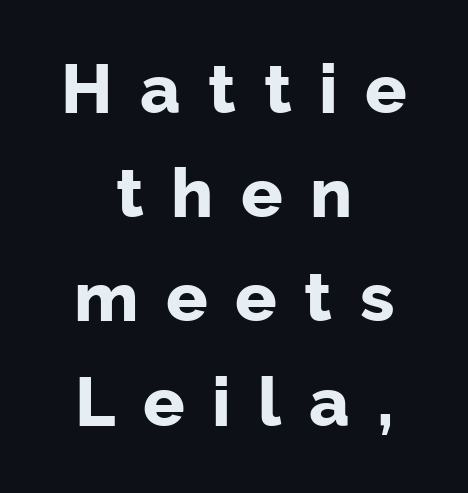
Q: Is the text bold? A: Yes.
Q: Is the text italic (slanted)? A: No, it is upright.
Q: Is the typeface a serif or a sans-serif typeface? A: Sans-serif.
Q: Is the text underlined? A: No.
Q: How is the paragraph aligned? A: Centered.
Q: Is the spacing between letters normal or unusually wide? A: Unusually wide.
Q: Is the spacing between lines tight, normal or loose? A: Normal.
Q: Width (condensed, normal, or wide)? A: Normal.
Q: Stroke contrast? A: Low.
Q: x-height? A: Medium.
Q: Monospaced? A: No.
